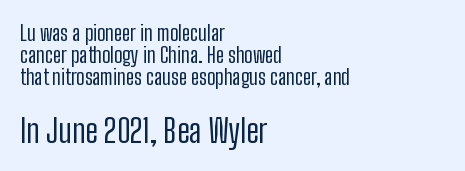
{"serif": "no", "italic": "no", "bold": "no", "weight": "regular", "width": "condensed", "stroke_contrast": "low", "x_height": "medium", "monospaced": "no", "underline": "no", "align": "left", "line_spacing": "tight", "line_spacing_ratio": 1.04, "letter_spacing": "normal", "letter_spacing_em": 0.0, "larger_block": "second", "size_ratio": 1.52, "glyph_px": 32}
